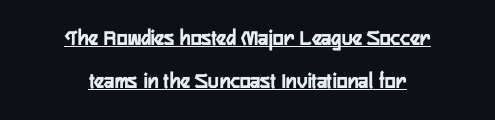
{"italic": "no", "underline": "yes", "align": "center", "line_spacing_ratio": 1.89, "letter_spacing": "normal", "letter_spacing_em": 0.0, "glyph_px": 23}
